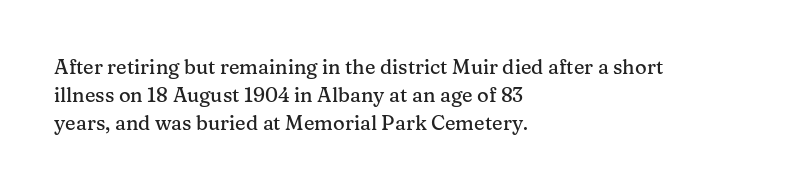
{"italic": "no", "underline": "no", "align": "left", "line_spacing": "normal", "line_spacing_ratio": 1.39, "letter_spacing": "normal", "letter_spacing_em": 0.0, "glyph_px": 20}
